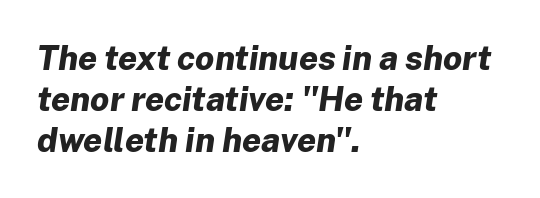
Q: Is the text bold? A: Yes.
Q: Is the text italic (slanted)? A: Yes, it leans right by about 8 degrees.
Q: Is the text underlined? A: No.
Q: How is the paragraph aligned? A: Left-aligned.
Q: Is the spacing between letters normal or unusually wide? A: Normal.
Q: Width (condensed, normal, or wide)? A: Normal.
Q: Stroke contrast? A: Low.
Q: x-height? A: Medium.
Q: Monospaced? A: No.
